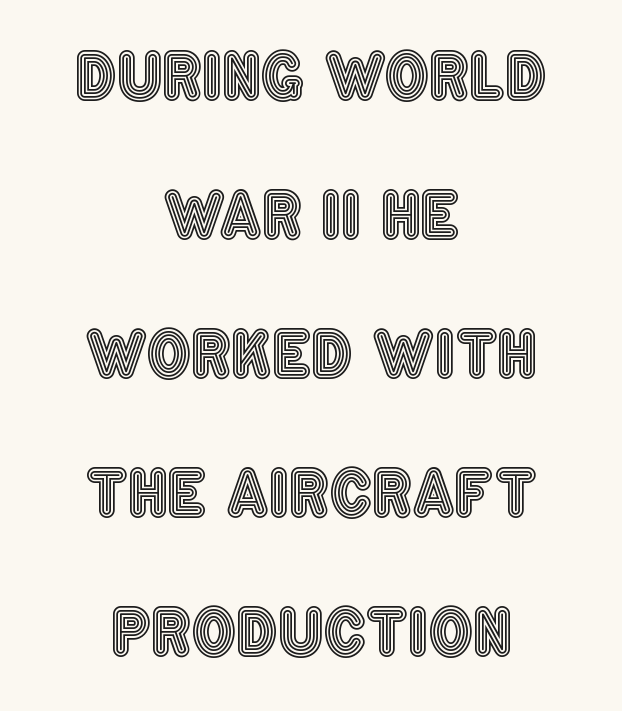
{"italic": "no", "width": "condensed", "x_height": "large", "monospaced": "no", "underline": "no", "align": "center", "line_spacing": "loose", "line_spacing_ratio": 2.24, "letter_spacing": "normal", "letter_spacing_em": 0.0, "glyph_px": 62}
